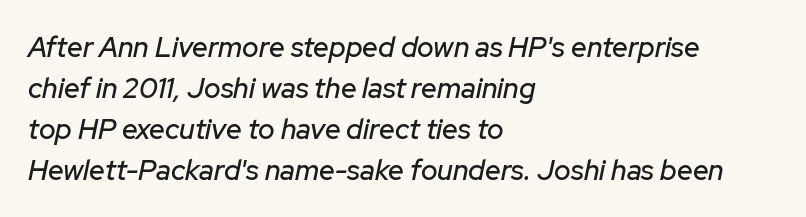
Q: Is the text italic (slanted)? A: Yes, it leans right by about 12 degrees.
Q: Is the text underlined? A: No.
Q: How is the paragraph aligned? A: Left-aligned.
Q: Is the spacing between letters normal or unusually wide? A: Normal.
Q: Is the spacing between lines tight, normal or loose? A: Normal.
Q: Width (condensed, normal, or wide)? A: Normal.
Q: Stroke contrast? A: Low.
Q: x-height? A: Medium.
Q: Monospaced? A: No.
